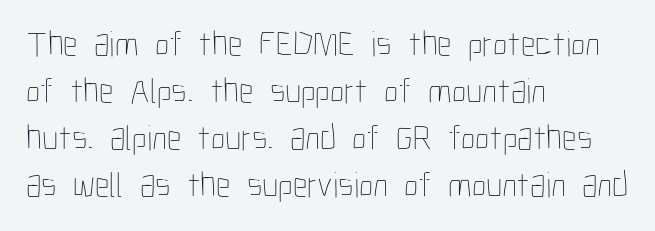
Compared with typical paragraphs, the rows here are spaced about the same. The space directly below the letters is spotless. Counters stay open thanks to moderate or lighter strokes. The rendering uses natural spacing where letterforms have individual widths. Honestly, the letter spacing is just normal — you wouldn't notice it. These lines stack with their left ends in a neat column.
